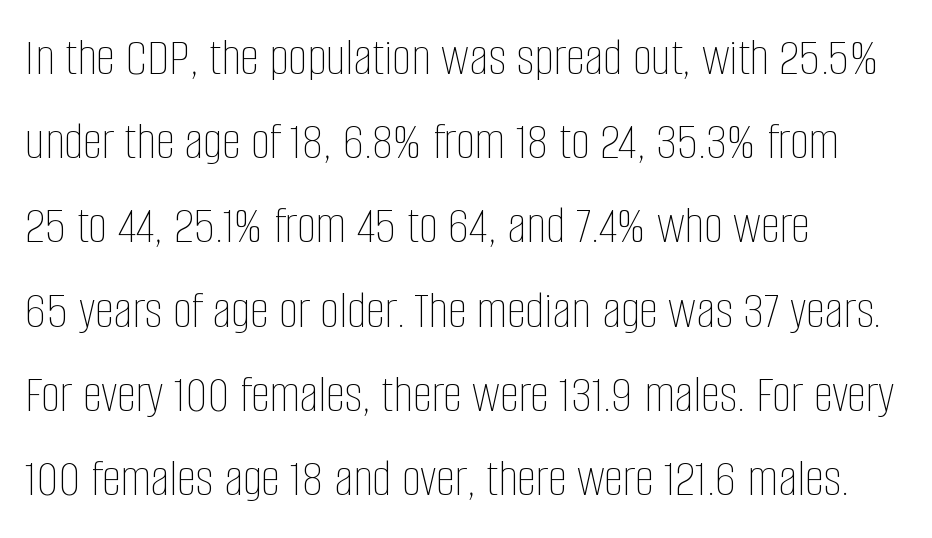
The image shows 54 px thin, condensed type, upright; set left-aligned, normal line spacing (1.56x), normal letter spacing, not underlined; low stroke contrast and a large x-height.
